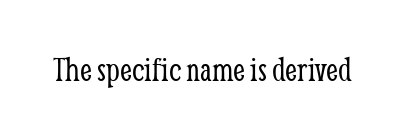
A typesetter would call this proportional, since set widths differ per character. This is not heavy type; no bold has been used. Italic? Not at all — the glyphs are vertical. The rendering keeps characters at their native spacing.
